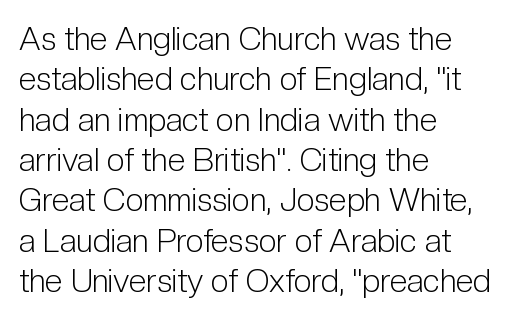
The image shows 32 px light, condensed sans-serif type, upright; set left-aligned, normal line spacing (1.26x), normal letter spacing, not underlined; low stroke contrast and a medium x-height.
